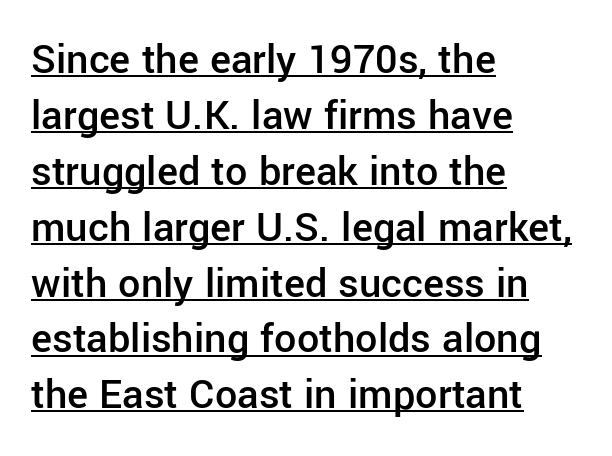
{"serif": "no", "italic": "no", "bold": "semi", "weight": "semibold", "width": "normal", "stroke_contrast": "low", "x_height": "medium", "monospaced": "no", "underline": "yes", "align": "left", "line_spacing": "normal", "line_spacing_ratio": 1.27, "letter_spacing": "normal", "letter_spacing_em": 0.0, "glyph_px": 44}
